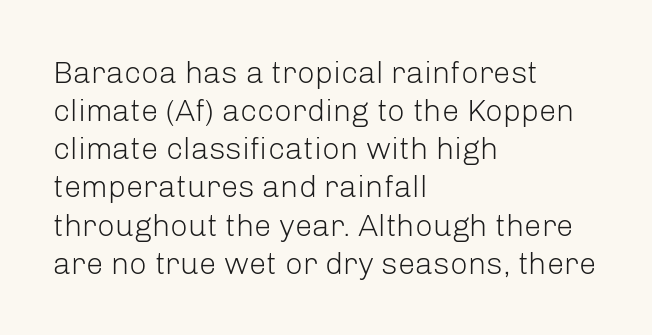
The image shows 31 px light sans-serif type, upright; set left-aligned, line spacing 1.23x, normal letter spacing, not underlined; low stroke contrast and a medium x-height.
